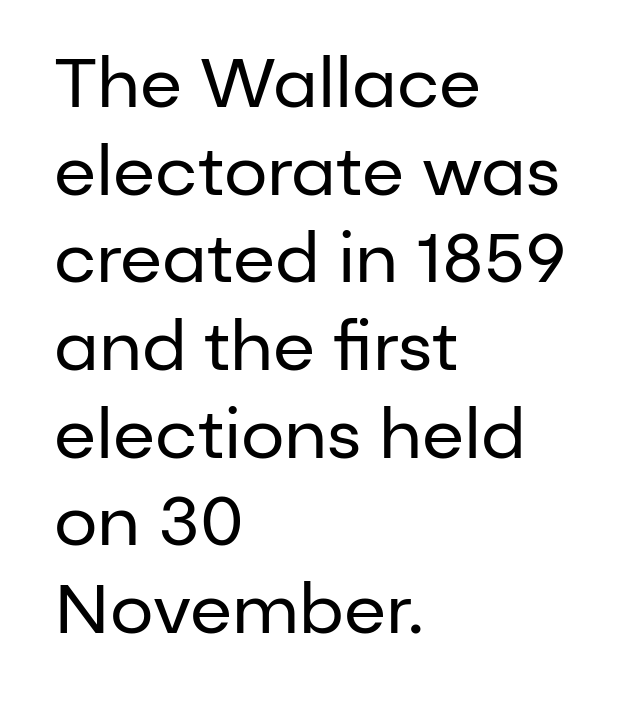
The image shows 69 px regular-weight sans-serif type, upright; set left-aligned, normal line spacing (1.27x), normal letter spacing, not underlined; low stroke contrast and a medium x-height.
